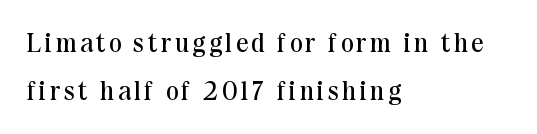
Q: Is the text bold? A: No.
Q: Is the text italic (slanted)? A: No, it is upright.
Q: Is the text underlined? A: No.
Q: How is the paragraph aligned? A: Left-aligned.
